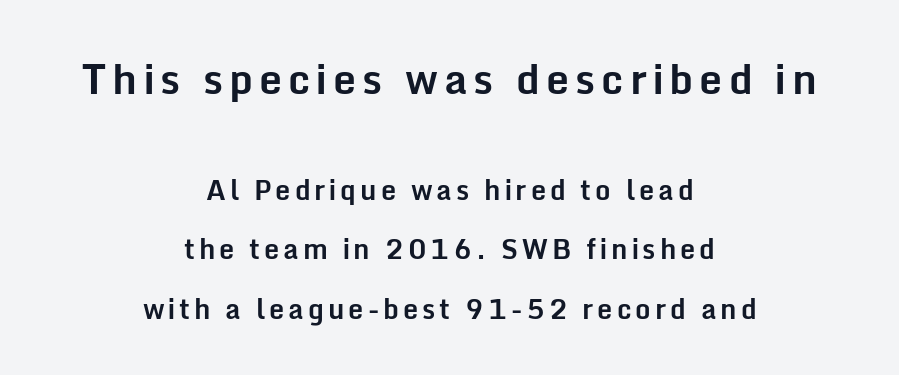
{"serif": "no", "italic": "no", "bold": "yes", "weight": "bold", "width": "normal", "stroke_contrast": "low", "x_height": "medium", "monospaced": "no", "underline": "no", "align": "center", "line_spacing": "loose", "line_spacing_ratio": 2.2, "larger_block": "first", "size_ratio": 1.52, "glyph_px": 41}
